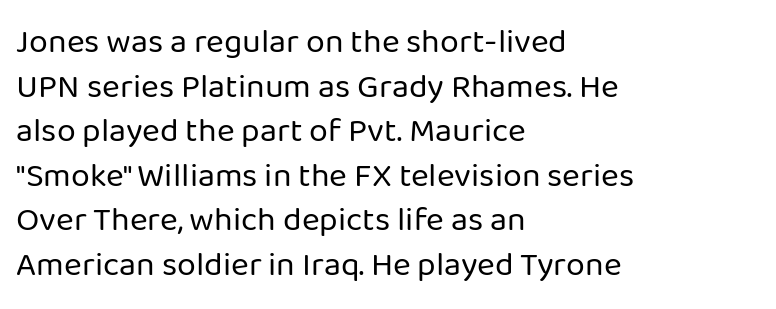
Q: Is the text bold? A: No.
Q: Is the text italic (slanted)? A: No, it is upright.
Q: Is the typeface a serif or a sans-serif typeface? A: Sans-serif.
Q: Is the text underlined? A: No.
Q: How is the paragraph aligned? A: Left-aligned.
Q: Is the spacing between letters normal or unusually wide? A: Normal.
Q: Is the spacing between lines tight, normal or loose? A: Normal.
Q: Width (condensed, normal, or wide)? A: Normal.
Q: Stroke contrast? A: Low.
Q: x-height? A: Medium.
Q: Monospaced? A: No.
